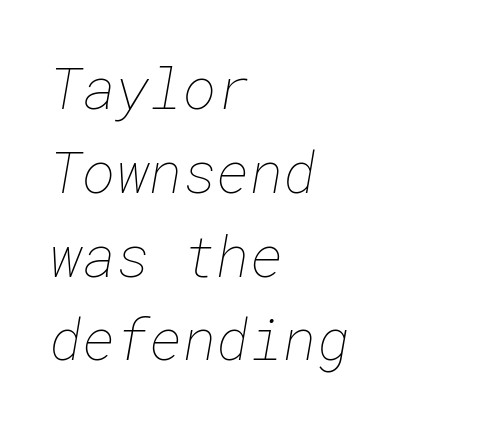
{"bold": "no", "weight": "thin", "width": "normal", "stroke_contrast": "low", "x_height": "medium", "underline": "no", "align": "left", "line_spacing": "normal", "line_spacing_ratio": 1.47, "letter_spacing": "normal", "letter_spacing_em": 0.0, "glyph_px": 57}
